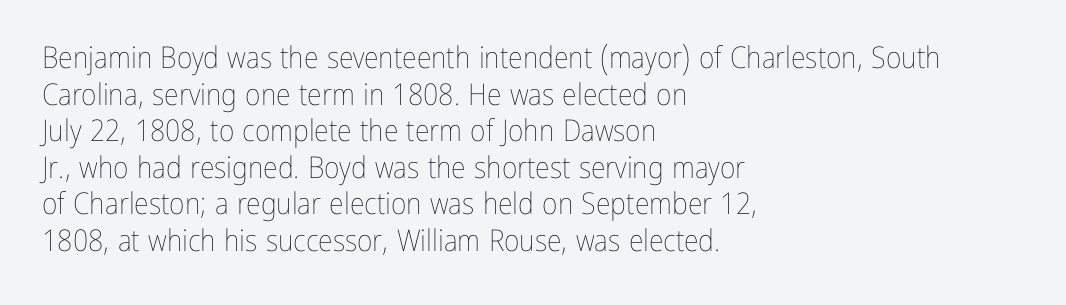
Do the characters align in a grid? No, the font is proportional. The letters look calm and open, with moderate or lighter stems. The lines are quadded left. Rule under the text: the space is simply empty. The axis of the letterforms is exactly vertical.
